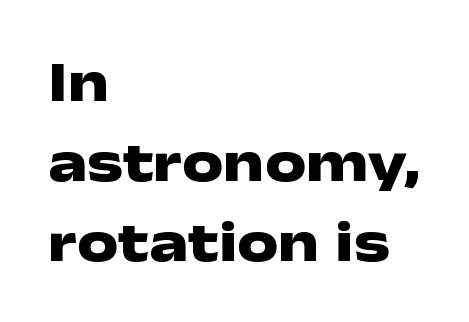
The image shows 58 px heavy, wide sans-serif type, upright; set left-aligned, normal line spacing (1.38x), normal letter spacing, not underlined; low stroke contrast and a medium x-height.
